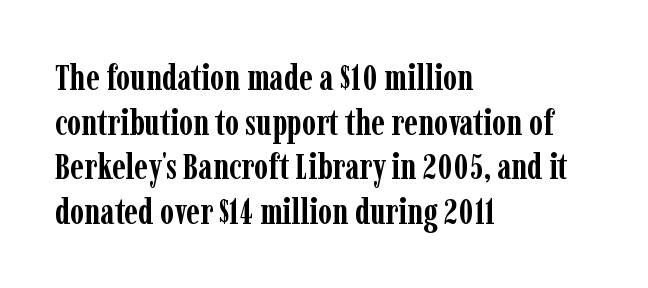
{"serif": "yes", "italic": "no", "bold": "yes", "weight": "semibold", "width": "condensed", "stroke_contrast": "low", "x_height": "medium", "monospaced": "no", "underline": "no", "align": "left", "line_spacing_ratio": 1.24, "letter_spacing": "normal", "letter_spacing_em": 0.0, "glyph_px": 36}
